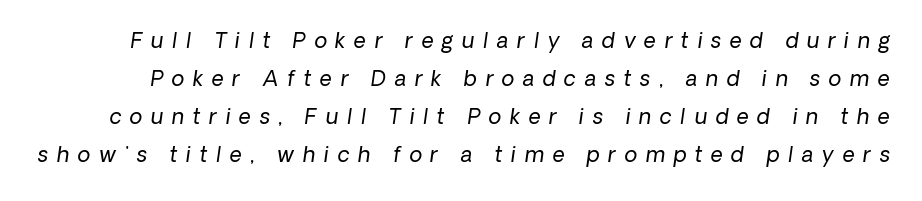
Q: Is the text bold? A: No.
Q: Is the text underlined? A: No.
Q: Is the spacing between letters normal or unusually wide? A: Unusually wide.
